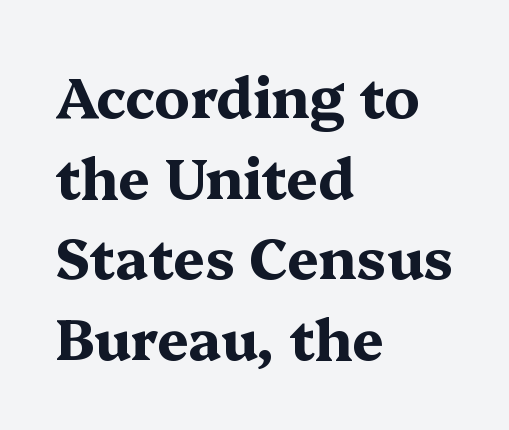
{"serif": "yes", "italic": "no", "bold": "yes", "weight": "bold", "width": "wide", "stroke_contrast": "medium", "x_height": "medium", "monospaced": "no", "underline": "no", "align": "left", "line_spacing": "normal", "line_spacing_ratio": 1.44, "letter_spacing": "normal", "letter_spacing_em": 0.0, "glyph_px": 56}
